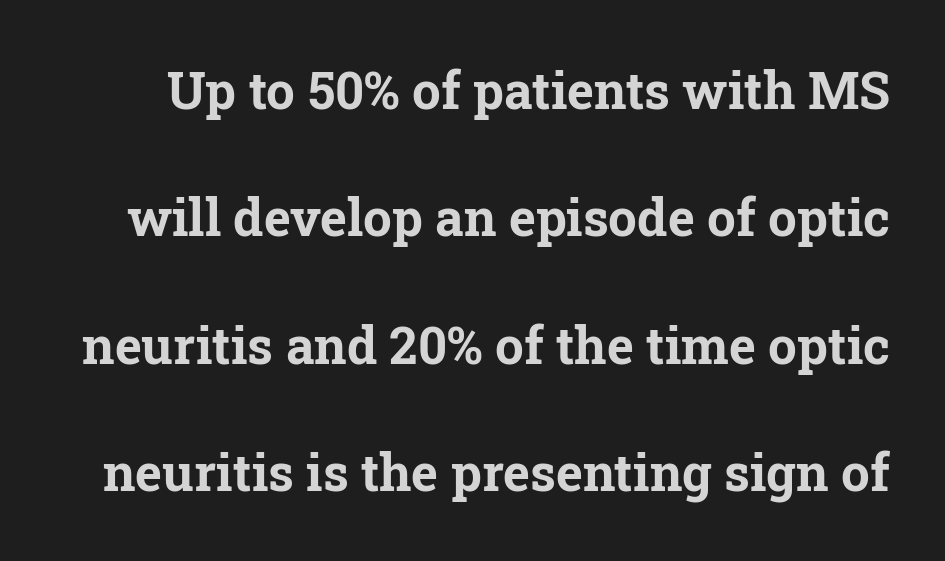
A clean baseline with only descenders dipping below it. These lines keep a tight, regular rhythm from letter to letter. A great deal of white space separates one row of letters from the next. Posture: vertical. The letters carry serifs — small finishing strokes at the ends of their stems. Proportional: the letters do not fall into vertical columns.
